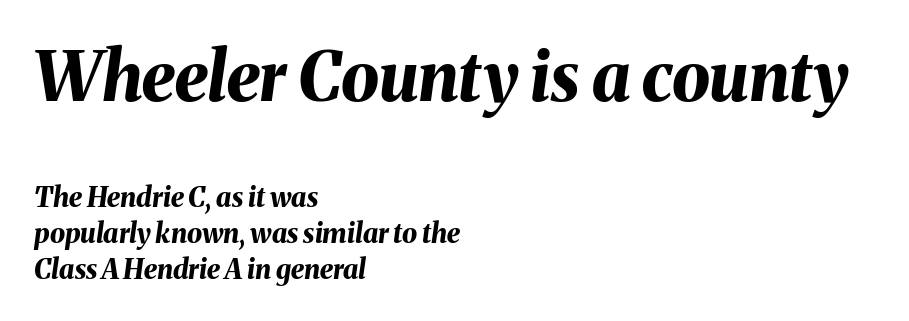
{"italic": "yes", "lean": "right", "slant_degrees": 8, "bold": "yes", "weight": "bold", "width": "normal", "stroke_contrast": "medium", "x_height": "medium", "monospaced": "no", "underline": "no", "align": "left", "line_spacing": "normal", "line_spacing_ratio": 1.34, "letter_spacing": "normal", "letter_spacing_em": 0.0, "larger_block": "first", "size_ratio": 2.52, "glyph_px": 68}
